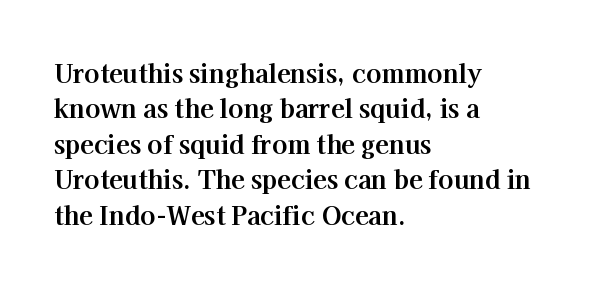
{"italic": "no", "bold": "yes", "underline": "no", "align": "left", "line_spacing": "normal", "line_spacing_ratio": 1.42, "letter_spacing": "normal", "letter_spacing_em": 0.0, "glyph_px": 25}
